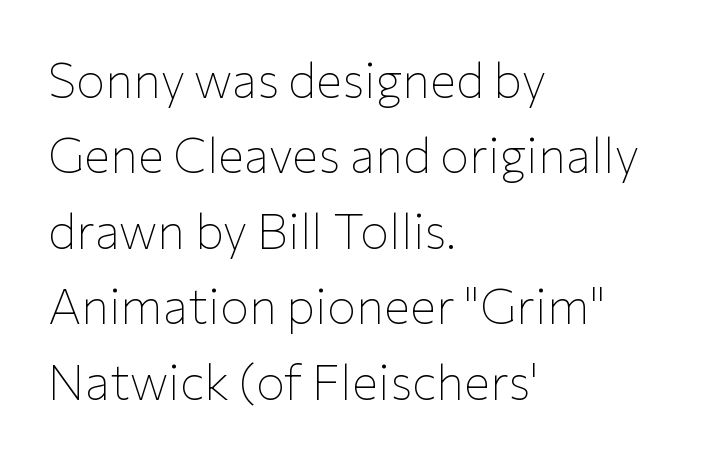
Q: Is the text bold? A: No.
Q: Is the text italic (slanted)? A: No, it is upright.
Q: Is the typeface a serif or a sans-serif typeface? A: Sans-serif.
Q: Is the text underlined? A: No.
Q: How is the paragraph aligned? A: Left-aligned.
Q: Is the spacing between letters normal or unusually wide? A: Normal.
Q: Is the spacing between lines tight, normal or loose? A: Normal.
Q: Width (condensed, normal, or wide)? A: Normal.
Q: Stroke contrast? A: Low.
Q: x-height? A: Medium.
Q: Monospaced? A: No.
